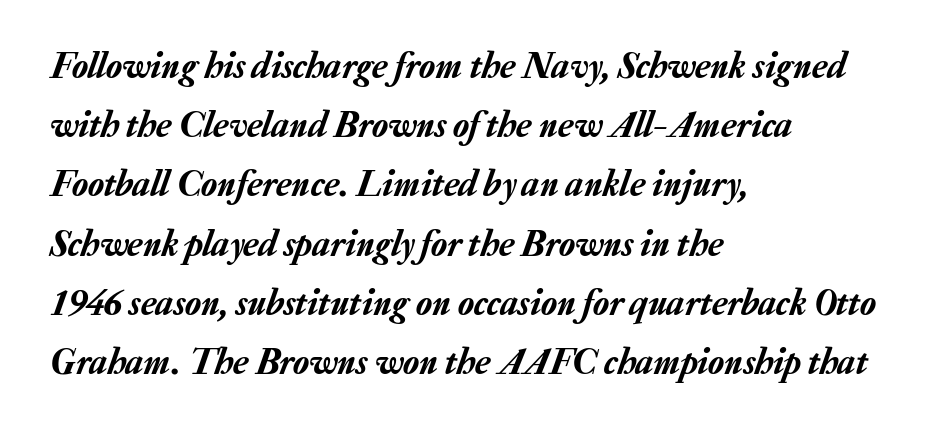
{"italic": "yes", "lean": "right", "slant_degrees": 20, "width": "normal", "stroke_contrast": "low", "x_height": "medium", "monospaced": "no", "underline": "no", "align": "left", "line_spacing": "normal", "line_spacing_ratio": 1.6, "letter_spacing": "normal", "letter_spacing_em": 0.0, "glyph_px": 37}
